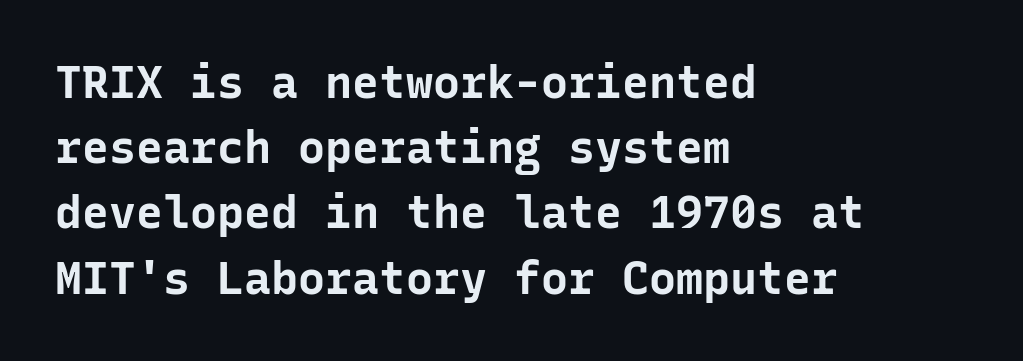
The rendering uses a moderate line-height, typical for paragraphs. Posture: straight, roman, zero tilt. The baseline area is clear. This sample has the even, mechanical cadence of fixed-width lettering.
